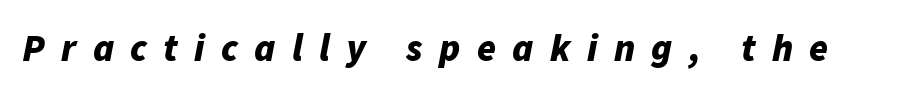
Q: Is the text bold? A: Yes.
Q: Is the text italic (slanted)? A: Yes, it leans right by about 11 degrees.
Q: Is the text underlined? A: No.
Q: Is the spacing between letters normal or unusually wide? A: Unusually wide.
Q: Width (condensed, normal, or wide)? A: Normal.
Q: Stroke contrast? A: Low.
Q: x-height? A: Medium.
Q: Monospaced? A: No.
